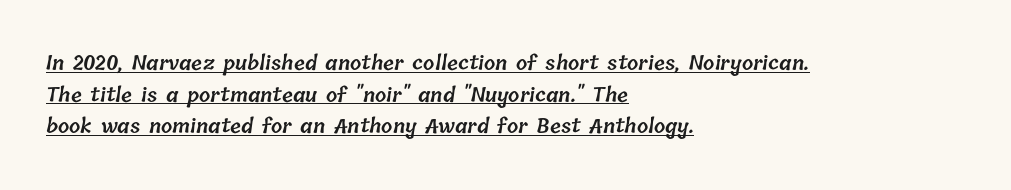
The image shows 20 px text type; set left-aligned, normal line spacing (1.58x), normal letter spacing, underlined.
